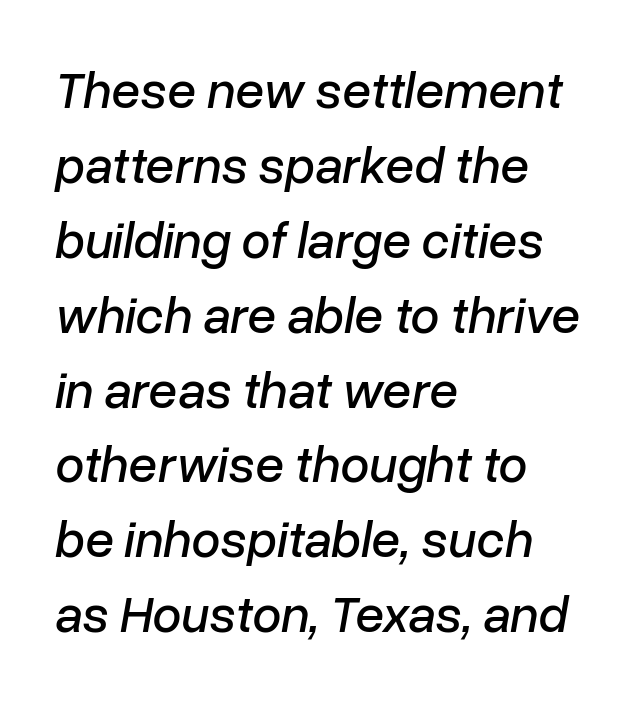
{"italic": "yes", "lean": "right", "slant_degrees": 10, "width": "normal", "stroke_contrast": "low", "x_height": "medium", "monospaced": "no", "underline": "no", "align": "left", "line_spacing": "normal", "line_spacing_ratio": 1.44, "letter_spacing": "normal", "letter_spacing_em": 0.0, "glyph_px": 52}
